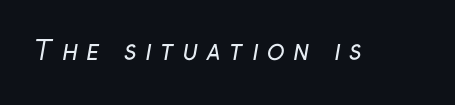
{"bold": "no", "underline": "no", "letter_spacing": "wide", "letter_spacing_em": 0.32, "glyph_px": 26}
